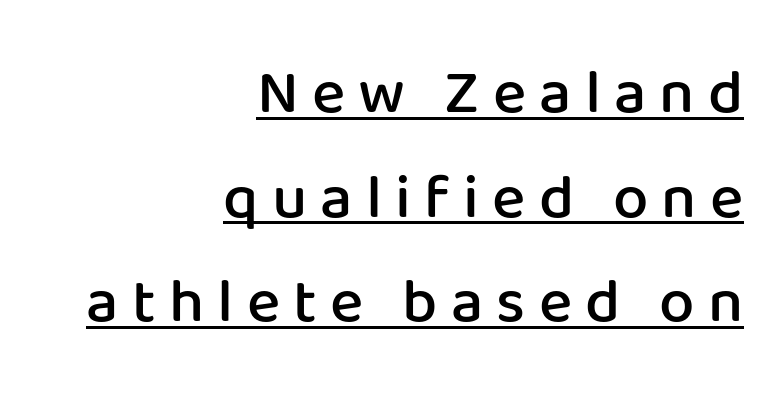
Spacing verdict: proportional, widths tailored to each character. In CSS terms this would be text-align: right. Students, this is semibold: more ink than regular, less than bold. Grotesque or geometric, the face here clearly has no serifs. Vertical spacing — default.
